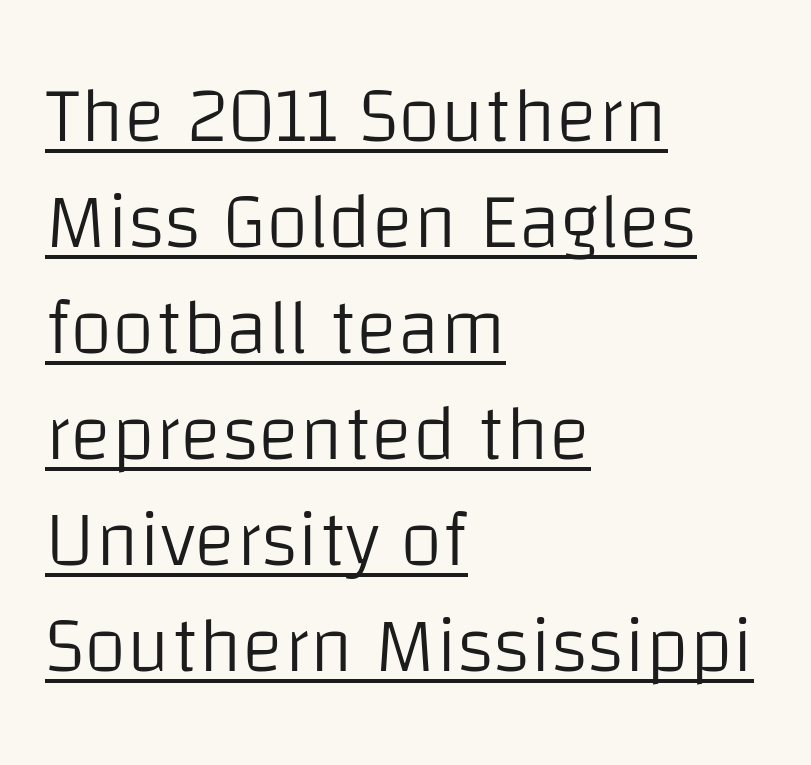
{"serif": "no", "italic": "no", "bold": "no", "weight": "light", "width": "normal", "stroke_contrast": "low", "x_height": "large", "monospaced": "no", "underline": "yes", "align": "left", "line_spacing": "normal", "line_spacing_ratio": 1.36, "letter_spacing": "normal", "letter_spacing_em": 0.0, "glyph_px": 78}
